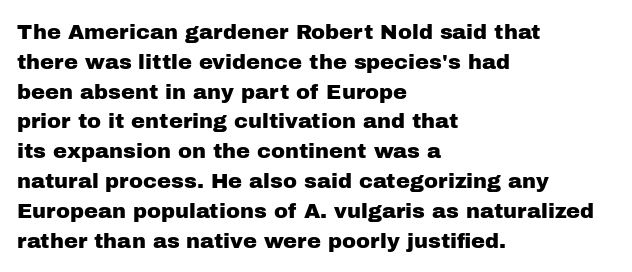
The image shows 21 px text type, upright; set left-aligned, normal line spacing (1.42x), normal letter spacing, not underlined.
